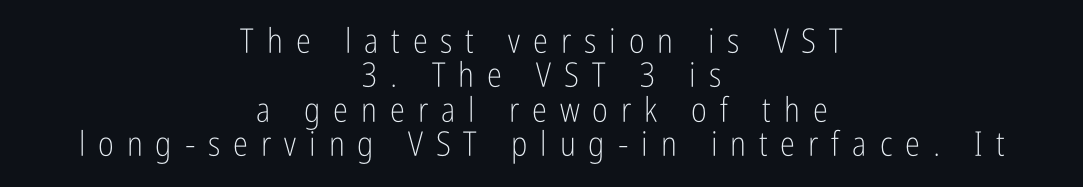
Here the glyphs are tracked loosely, breaking word shapes into spaced letters. The setting favours the middle, as headings and verse often do. Weight: not bold — regular or lighter. The space between consecutive lines is stingy. The zone under the glyphs is completely vacant. No italicization has been applied; the sample stays upright.
